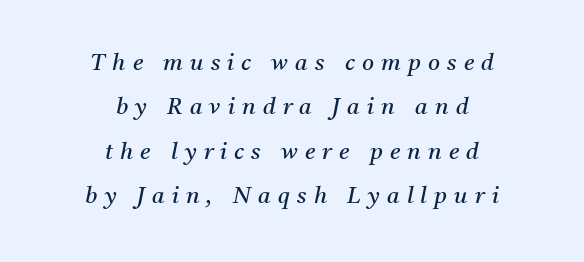
Stroke thickness stays within the range of a standard reading face or lighter. The setting favours the middle, as headings and verse often do. Letters rest on an invisible, unmarked baseline. The designer dialed line spacing up above the default. The font's italic variant was chosen for this text.
